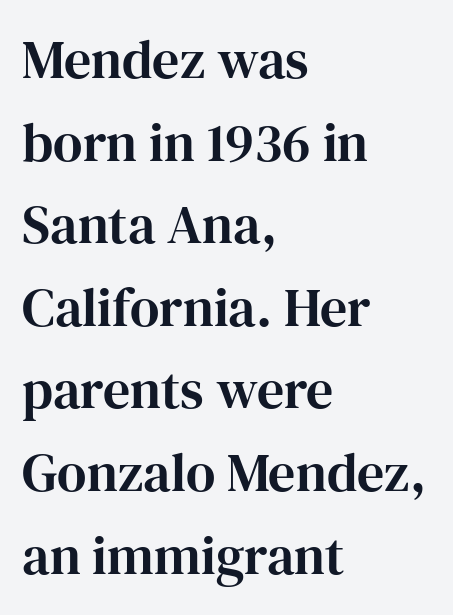
{"serif": "yes", "italic": "no", "width": "normal", "stroke_contrast": "high", "x_height": "medium", "monospaced": "no", "underline": "no", "align": "left", "line_spacing": "normal", "line_spacing_ratio": 1.53, "letter_spacing": "normal", "letter_spacing_em": 0.0, "glyph_px": 54}
